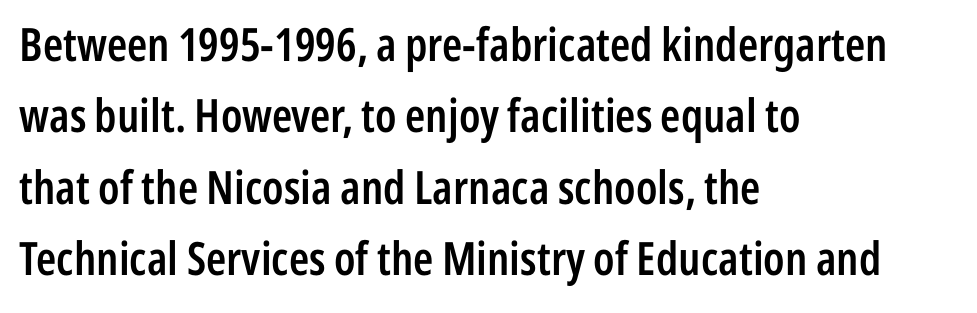
Posture: vertical. What weight is shown? A semibold, between regular and bold. To sum up the face: it is a sans, with no serifs. Vertically, the passage feels balanced, rows spaced as you'd expect. Just letters on the line, the space beneath them empty. A typesetter would call this proportional, since set widths differ per character.
